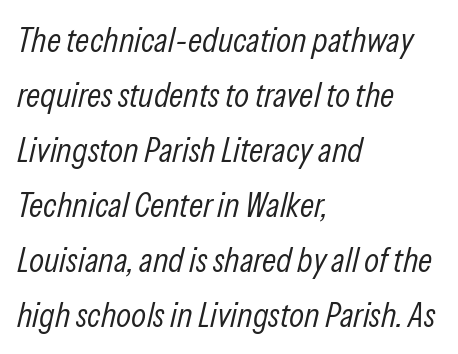
{"italic": "yes", "lean": "right", "slant_degrees": 13, "bold": "no", "weight": "light", "width": "condensed", "stroke_contrast": "low", "x_height": "medium", "monospaced": "no", "underline": "no", "align": "left", "line_spacing": "normal", "line_spacing_ratio": 1.57, "letter_spacing": "normal", "letter_spacing_em": 0.0, "glyph_px": 35}
